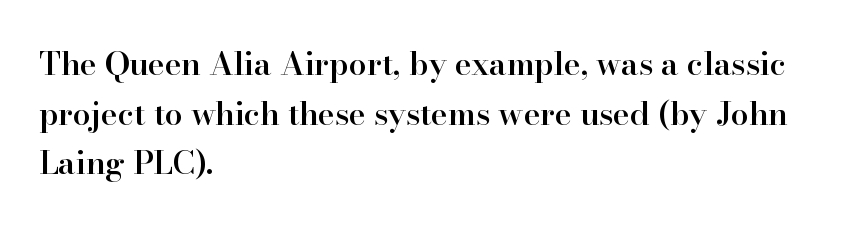
{"serif": "yes", "italic": "no", "bold": "semi", "weight": "semibold", "width": "normal", "stroke_contrast": "high", "x_height": "small", "monospaced": "no", "underline": "no", "align": "left", "line_spacing": "normal", "line_spacing_ratio": 1.55, "letter_spacing": "normal", "letter_spacing_em": 0.0, "glyph_px": 32}
